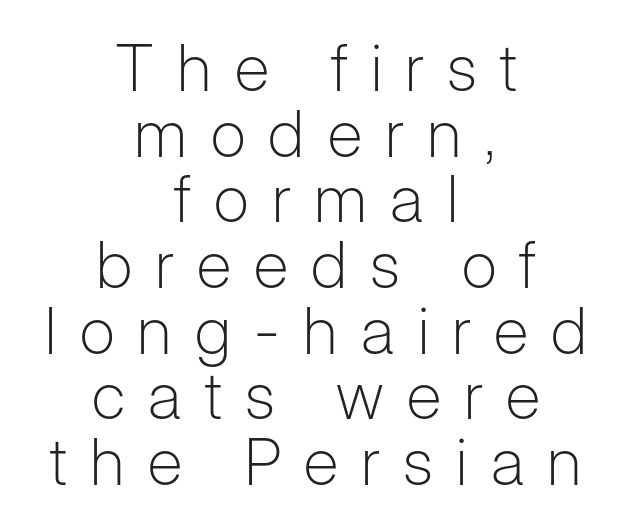
The paragraph shown floats in the horizontal middle. Here the glyphs are tracked loosely, breaking word shapes into spaced letters. Interline gaps are noticeably narrow in this sample. Nothing heavy about these letters — not bold at all. The letters carry no serifs — their stems end cleanly without finishing strokes. Upright lettering throughout.
